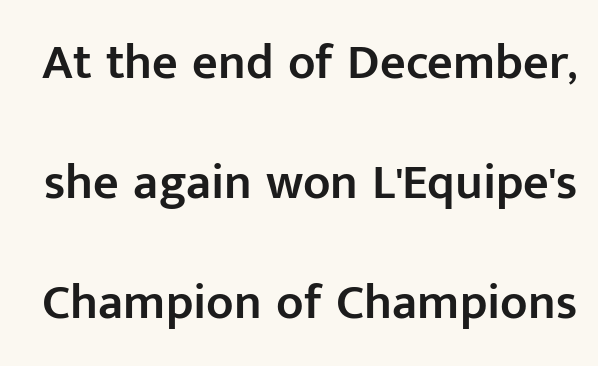
Q: Is the text bold? A: Semi-bold.
Q: Is the text italic (slanted)? A: No, it is upright.
Q: Is the typeface a serif or a sans-serif typeface? A: Sans-serif.
Q: Is the text underlined? A: No.
Q: Is the spacing between letters normal or unusually wide? A: Normal.
Q: Is the spacing between lines tight, normal or loose? A: Loose.
Q: Width (condensed, normal, or wide)? A: Normal.
Q: Stroke contrast? A: Low.
Q: x-height? A: Medium.
Q: Monospaced? A: No.
